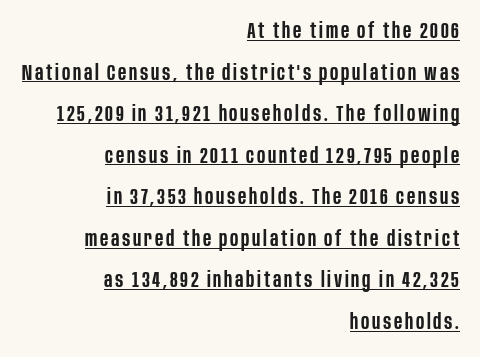
Posture: upright roman. Layout note: lines flush right. Every word sits above its own underline. Students, observe: this is what heavily led, spacious text looks like. The face used here is a semibold: visibly heavier than regular, lighter than bold.
